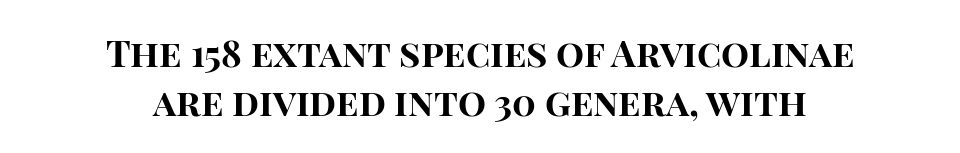
{"serif": "no", "italic": "no", "bold": "yes", "weight": "bold", "width": "normal", "stroke_contrast": "high", "x_height": "large", "monospaced": "no", "underline": "no", "align": "center", "line_spacing": "normal", "line_spacing_ratio": 1.33, "letter_spacing": "normal", "letter_spacing_em": 0.0, "glyph_px": 37}
